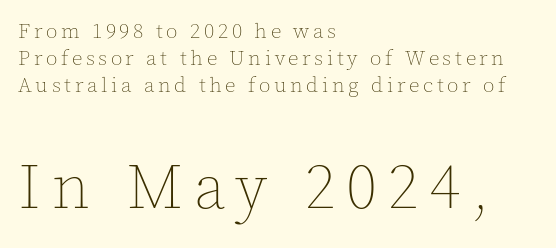
The image shows 63 px thin type, upright; set left-aligned, normal line spacing (1.29x), not underlined; the second (bottom) block is 3.0x larger; a medium x-height.
